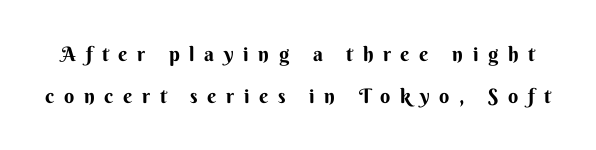
Q: Is the text bold? A: Yes.
Q: Is the text italic (slanted)? A: No, it is upright.
Q: Is the text underlined? A: No.
Q: Is the spacing between letters normal or unusually wide? A: Unusually wide.
Q: Is the spacing between lines tight, normal or loose? A: Loose.
